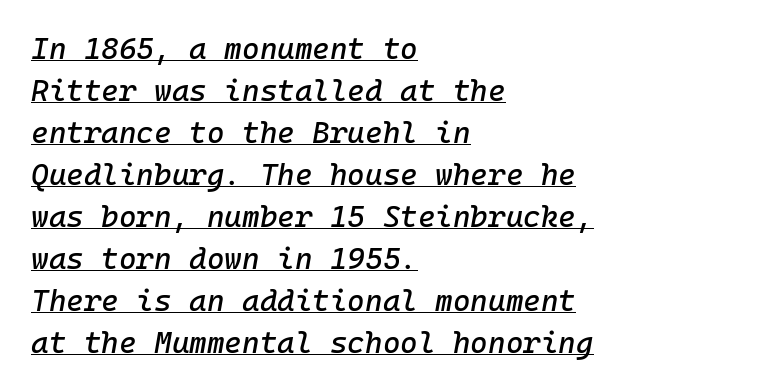
Glance below the letters and you will spot a drawn line. A student would call this left alignment; a typographer would say flush left, rag right. The whole block is typeset with a tilt. The rendering uses typewriter-style spacing with identical character cells. Vertical spacing — default.
